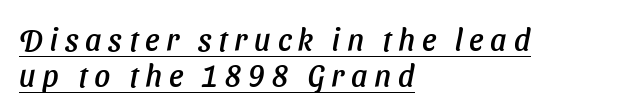
{"italic": "yes", "lean": "right", "slant_degrees": 11, "width": "normal", "stroke_contrast": "low", "x_height": "medium", "monospaced": "no", "underline": "yes", "align": "left", "line_spacing_ratio": 1.16, "letter_spacing": "wide", "letter_spacing_em": 0.22, "glyph_px": 31}
